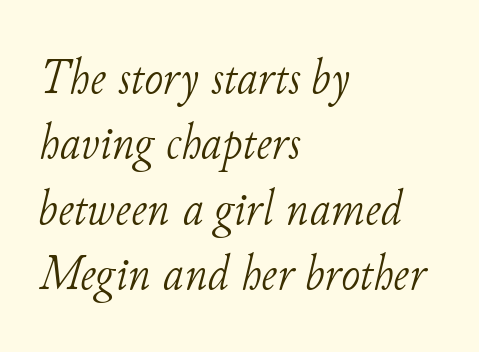
Q: Is the text bold? A: No.
Q: Is the text italic (slanted)? A: Yes, it leans right by about 11 degrees.
Q: Is the typeface a serif or a sans-serif typeface? A: Serif.
Q: Is the text underlined? A: No.
Q: How is the paragraph aligned? A: Left-aligned.
Q: Is the spacing between letters normal or unusually wide? A: Normal.
Q: Is the spacing between lines tight, normal or loose? A: Normal.
Q: Width (condensed, normal, or wide)? A: Normal.
Q: Stroke contrast? A: Low.
Q: x-height? A: Small.
Q: Monospaced? A: No.
